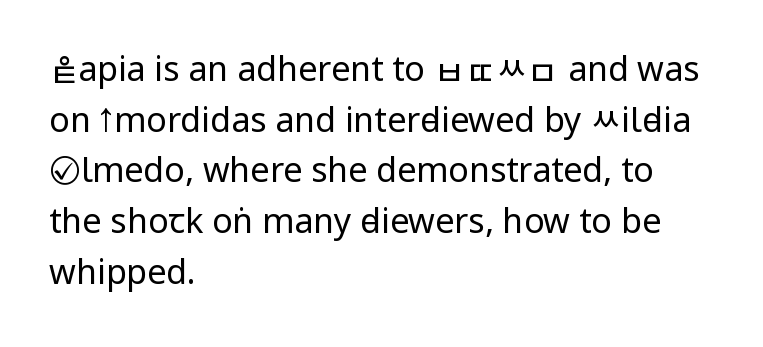
Q: Is the text bold? A: No.
Q: Is the text italic (slanted)? A: No, it is upright.
Q: Is the typeface a serif or a sans-serif typeface? A: Sans-serif.
Q: Is the text underlined? A: No.
Q: How is the paragraph aligned? A: Left-aligned.
Q: Is the spacing between letters normal or unusually wide? A: Normal.
Q: Is the spacing between lines tight, normal or loose? A: Normal.
Q: Width (condensed, normal, or wide)? A: Condensed.
Q: Stroke contrast? A: Low.
Q: x-height? A: Large.
Q: Monospaced? A: No.
